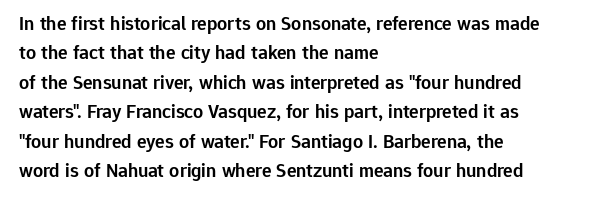
A bare baseline throughout the passage. Vertically, the passage feels balanced, rows spaced as you'd expect. Horizontal alignment here is leftward, the default for most running prose. Is the type bold? Partly — it's a semibold, heavier than regular but not fully bold.
